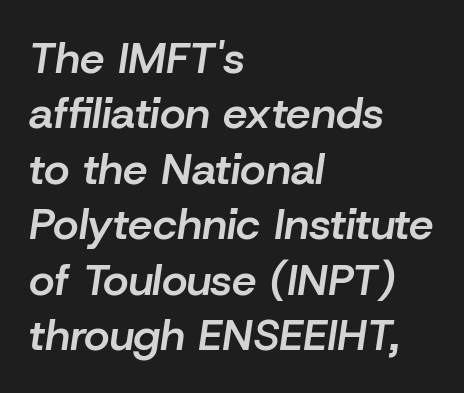
{"italic": "yes", "lean": "right", "slant_degrees": 8, "bold": "semi", "weight": "semibold", "width": "normal", "stroke_contrast": "low", "x_height": "medium", "monospaced": "no", "underline": "no", "align": "left", "line_spacing": "normal", "line_spacing_ratio": 1.26, "letter_spacing": "normal", "letter_spacing_em": 0.0, "glyph_px": 44}
